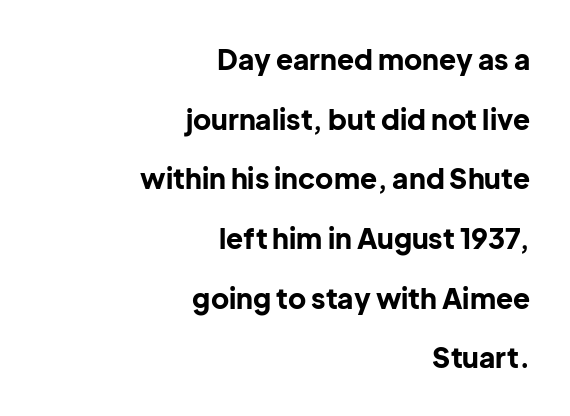
{"serif": "no", "italic": "no", "bold": "yes", "weight": "bold", "width": "normal", "stroke_contrast": "low", "x_height": "medium", "monospaced": "no", "underline": "no", "align": "right", "line_spacing": "loose", "line_spacing_ratio": 2.13, "letter_spacing": "normal", "letter_spacing_em": 0.0, "glyph_px": 28}
